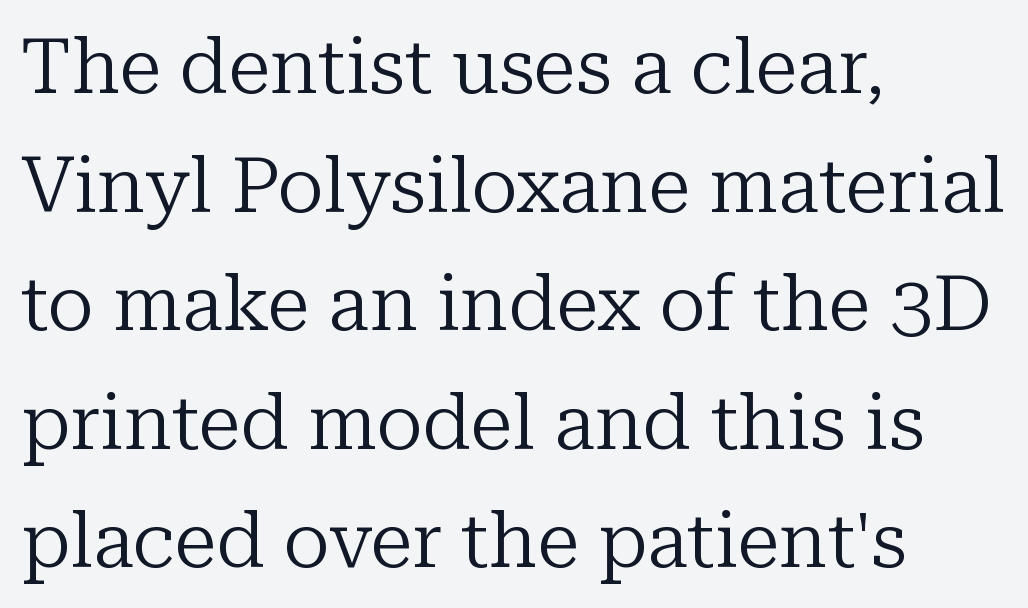
Q: Is the text bold? A: No.
Q: Is the text italic (slanted)? A: No, it is upright.
Q: Is the typeface a serif or a sans-serif typeface? A: Serif.
Q: Is the text underlined? A: No.
Q: How is the paragraph aligned? A: Left-aligned.
Q: Is the spacing between letters normal or unusually wide? A: Normal.
Q: Is the spacing between lines tight, normal or loose? A: Normal.
Q: Width (condensed, normal, or wide)? A: Normal.
Q: Stroke contrast? A: Low.
Q: x-height? A: Medium.
Q: Monospaced? A: No.
